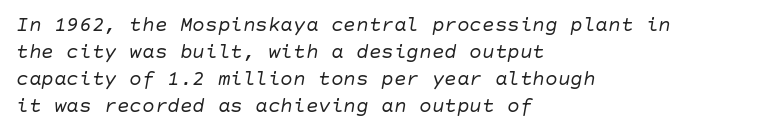
{"italic": "yes", "lean": "right", "slant_degrees": 10, "bold": "no", "underline": "no", "align": "left", "line_spacing": "normal", "line_spacing_ratio": 1.29, "letter_spacing": "normal", "letter_spacing_em": 0.0, "glyph_px": 21}
